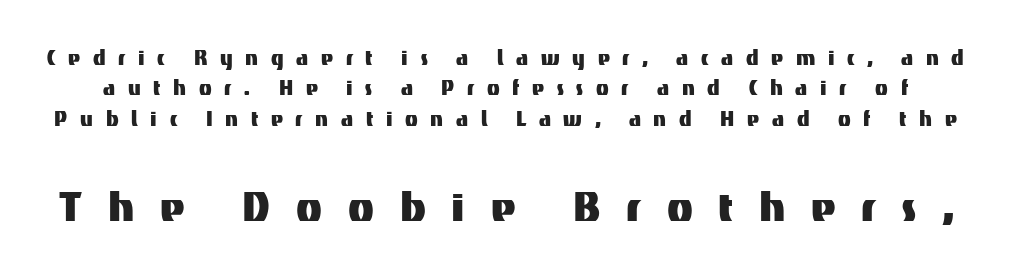
Q: Is the text italic (slanted)? A: No, it is upright.
Q: Is the typeface a serif or a sans-serif typeface? A: Sans-serif.
Q: Is the text underlined? A: No.
Q: Is the spacing between letters normal or unusually wide? A: Unusually wide.
Q: Which block of text is set in a larger size, the first (top) or the second (bottom)? A: The second (bottom) one.
Q: Width (condensed, normal, or wide)? A: Normal.
Q: Stroke contrast? A: Medium.
Q: x-height? A: Medium.
Q: Monospaced? A: No.
